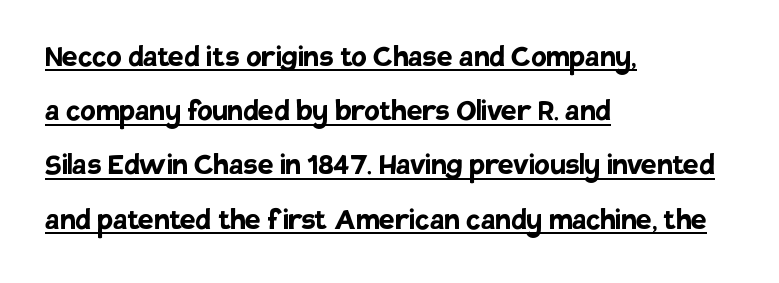
The image shows 35 px semibold sans-serif type, upright; set left-aligned, normal line spacing (1.55x), normal letter spacing, underlined; low stroke contrast and a large x-height.
